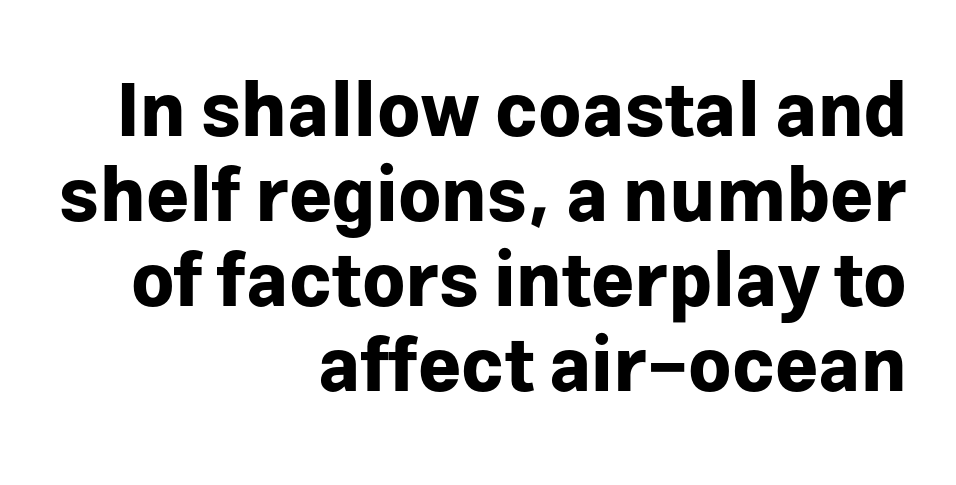
The image shows 74 px bold sans-serif type, upright; set right-aligned, tight line spacing (1.15x), normal letter spacing, not underlined; low stroke contrast and a medium x-height.
